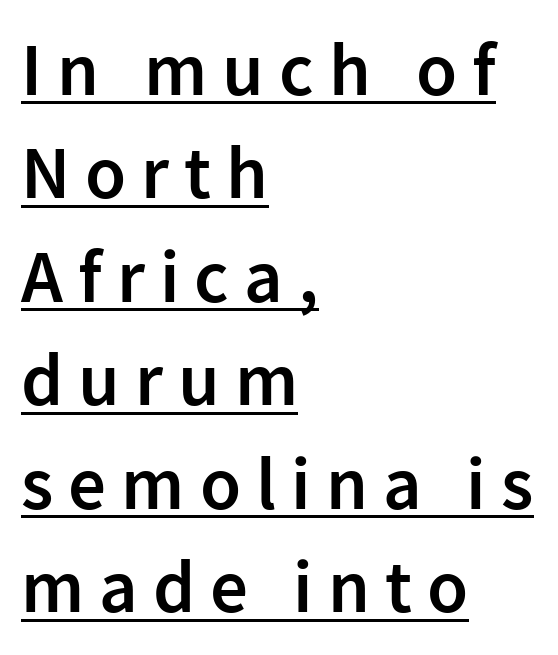
The image shows 75 px semibold sans-serif type, upright; set left-aligned, normal line spacing (1.38x), unusually wide letter spacing (+0.2 em), underlined; low stroke contrast and a medium x-height.
